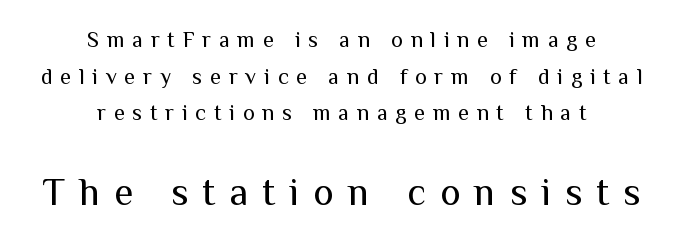
{"serif": "no", "italic": "no", "bold": "no", "weight": "regular", "width": "normal", "stroke_contrast": "medium", "x_height": "medium", "monospaced": "no", "underline": "no", "align": "center", "line_spacing": "normal", "line_spacing_ratio": 1.67, "letter_spacing": "wide", "letter_spacing_em": 0.36, "larger_block": "second", "size_ratio": 1.77, "glyph_px": 39}
